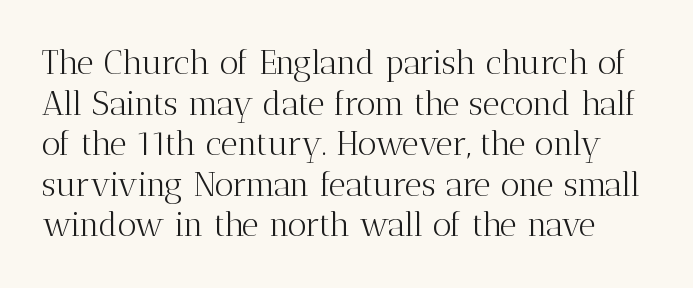
{"serif": "yes", "italic": "no", "bold": "no", "weight": "light", "width": "normal", "stroke_contrast": "medium", "x_height": "medium", "monospaced": "no", "underline": "no", "line_spacing_ratio": 1.23, "letter_spacing": "normal", "letter_spacing_em": 0.0, "glyph_px": 33}
